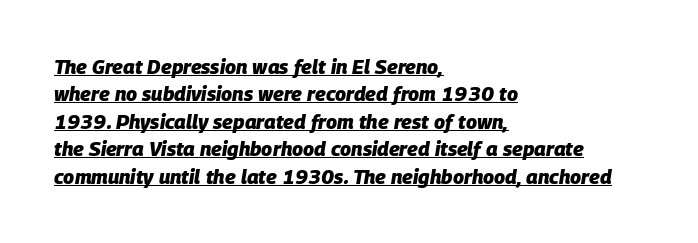
Q: Is the text bold? A: Yes.
Q: Is the text italic (slanted)? A: Yes, it leans right by about 9 degrees.
Q: Is the text underlined? A: Yes.
Q: How is the paragraph aligned? A: Left-aligned.
Q: Is the spacing between letters normal or unusually wide? A: Normal.
Q: Is the spacing between lines tight, normal or loose? A: Normal.
